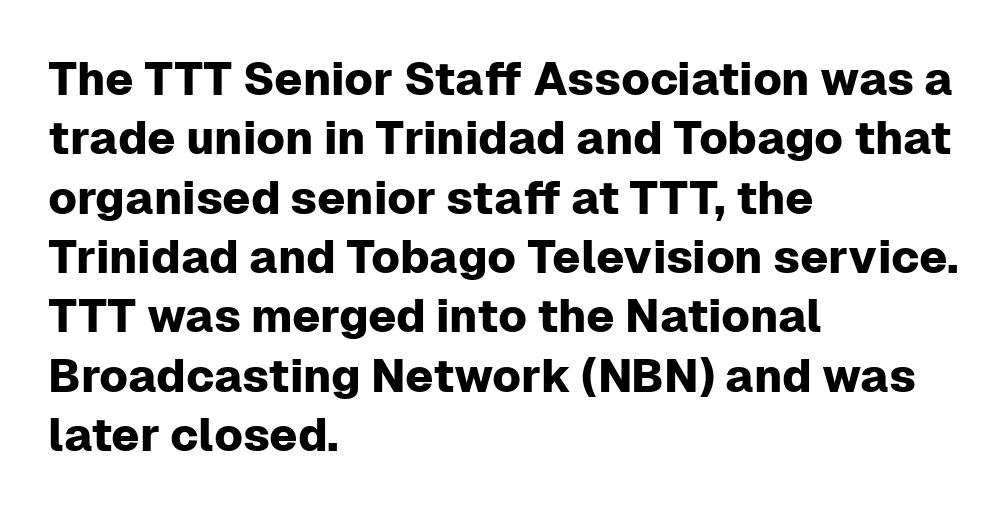
{"serif": "no", "italic": "no", "width": "normal", "stroke_contrast": "low", "x_height": "medium", "monospaced": "no", "underline": "no", "align": "left", "line_spacing": "normal", "line_spacing_ratio": 1.29, "letter_spacing": "normal", "letter_spacing_em": 0.0, "glyph_px": 46}
